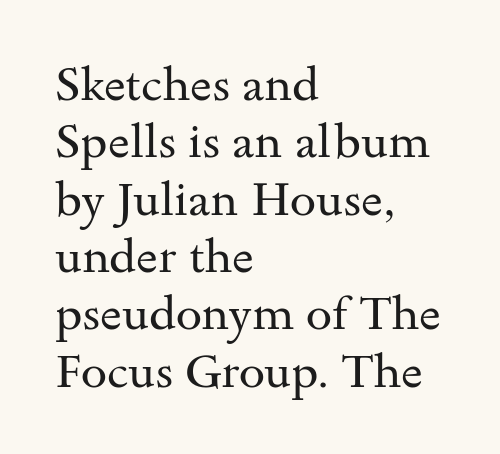
The passage shown is not bold in any degree. The letters carry serifs — small finishing strokes at the ends of their stems. Proportional: the letters do not fall into vertical columns. All the whitespace from short lines collects on the right.
